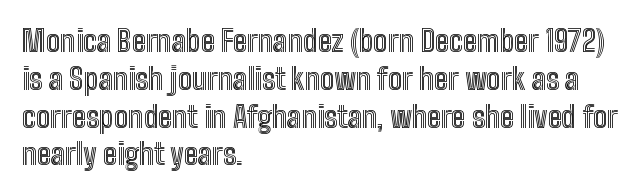
It's the straight-up-and-down kind of type. The rendering uses natural spacing where letterforms have individual widths. Teacher's note: observe the even left margin — that is flush-left alignment. The rendering keeps characters at their native spacing. The passage shown stacks its lines at a standard gap.
